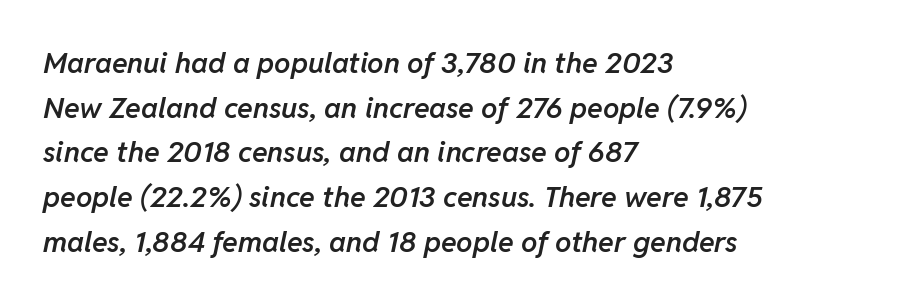
Q: Is the text bold? A: Semi-bold.
Q: Is the text italic (slanted)? A: Yes, it leans right by about 11 degrees.
Q: Is the text underlined? A: No.
Q: How is the paragraph aligned? A: Left-aligned.
Q: Is the spacing between letters normal or unusually wide? A: Normal.
Q: Is the spacing between lines tight, normal or loose? A: Normal.
Q: Width (condensed, normal, or wide)? A: Normal.
Q: Stroke contrast? A: Low.
Q: x-height? A: Medium.
Q: Monospaced? A: No.
